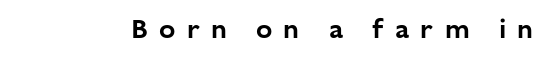
Q: Is the text italic (slanted)? A: No, it is upright.
Q: Is the text underlined? A: No.
Q: Is the spacing between letters normal or unusually wide? A: Unusually wide.
